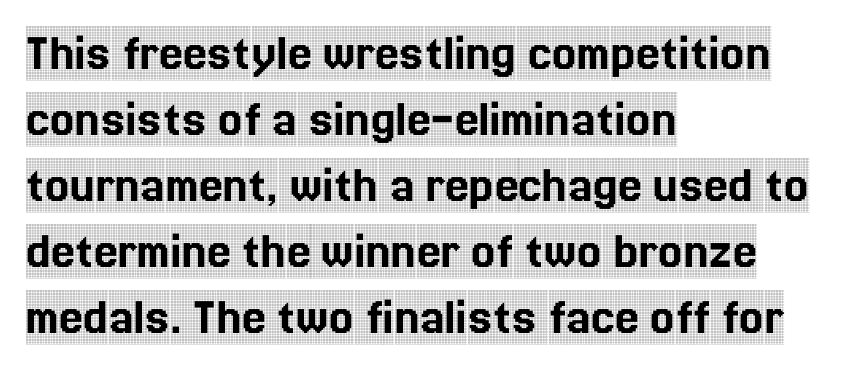
Q: Is the text italic (slanted)? A: No, it is upright.
Q: Is the typeface a serif or a sans-serif typeface? A: Serif.
Q: Is the text underlined? A: No.
Q: How is the paragraph aligned? A: Left-aligned.
Q: Is the spacing between letters normal or unusually wide? A: Normal.
Q: Width (condensed, normal, or wide)? A: Condensed.
Q: x-height? A: Large.
Q: Monospaced? A: No.
